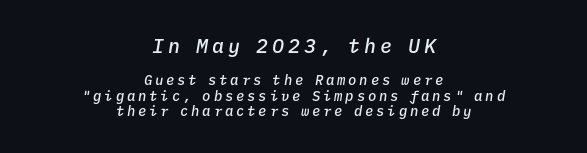
Q: Is the text bold? A: Semi-bold.
Q: Is the text italic (slanted)? A: Yes, it leans right by about 9 degrees.
Q: Is the text underlined? A: No.
Q: How is the paragraph aligned? A: Centered.
Q: Is the spacing between letters normal or unusually wide? A: Unusually wide.
Q: Is the spacing between lines tight, normal or loose? A: Tight.
Q: Which block of text is set in a larger size, the first (top) or the second (bottom)? A: The first (top) one.
